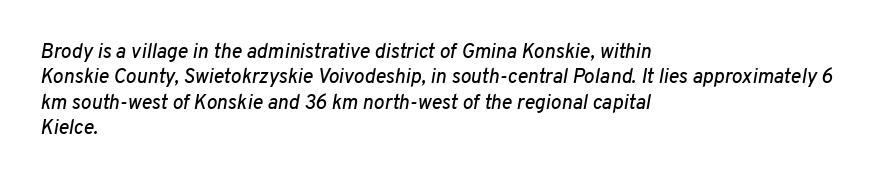
Q: Is the text italic (slanted)? A: Yes, it leans right by about 10 degrees.
Q: Is the text underlined? A: No.
Q: How is the paragraph aligned? A: Left-aligned.
Q: Is the spacing between letters normal or unusually wide? A: Normal.
Q: Is the spacing between lines tight, normal or loose? A: Normal.
